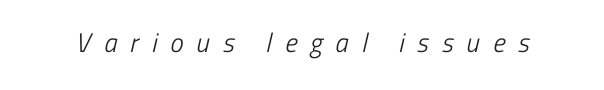
Underlining? Definitely not there. A light-to-regular cut is what we see here. Loose tracking; the words dissolve into strings of separated letters.
